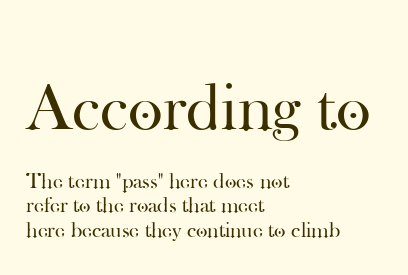
Q: Is the text bold? A: No.
Q: Is the text italic (slanted)? A: No, it is upright.
Q: Is the typeface a serif or a sans-serif typeface? A: Serif.
Q: Is the text underlined? A: No.
Q: How is the paragraph aligned? A: Left-aligned.
Q: Is the spacing between letters normal or unusually wide? A: Normal.
Q: Is the spacing between lines tight, normal or loose? A: Tight.
Q: Which block of text is set in a larger size, the first (top) or the second (bottom)? A: The first (top) one.
Q: Width (condensed, normal, or wide)? A: Normal.
Q: Stroke contrast? A: High.
Q: x-height? A: Small.
Q: Monospaced? A: No.
